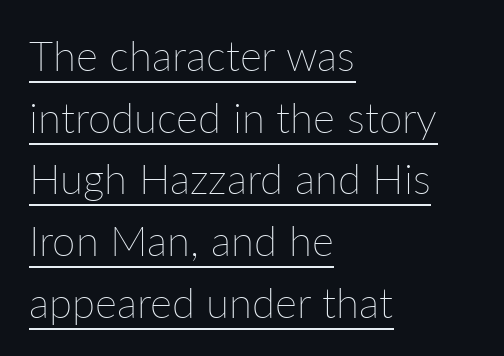
The image shows 42 px thin type, upright; set left-aligned, normal line spacing (1.47x), normal letter spacing, underlined; low stroke contrast and a medium x-height.
